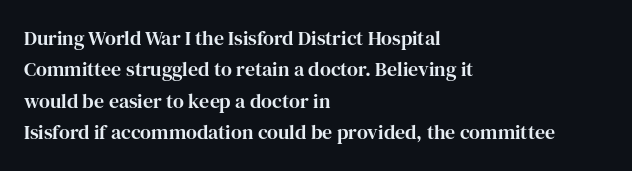
{"italic": "no", "underline": "no", "align": "left", "line_spacing": "normal", "line_spacing_ratio": 1.57, "letter_spacing": "normal", "letter_spacing_em": 0.0, "glyph_px": 20}
